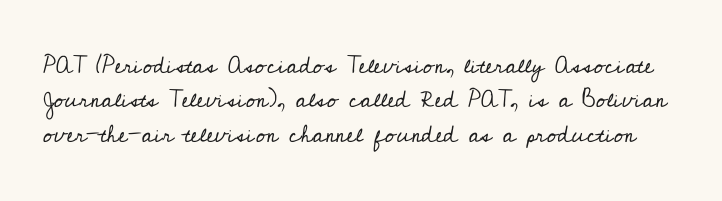
Q: Is the text bold? A: No.
Q: Is the text italic (slanted)? A: Yes.
Q: Is the text underlined? A: No.
Q: Is the spacing between letters normal or unusually wide? A: Normal.
Q: Is the spacing between lines tight, normal or loose? A: Normal.
